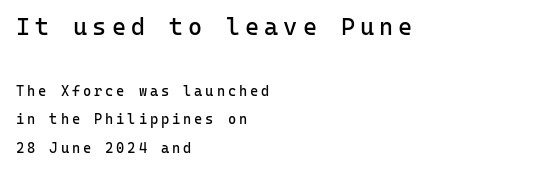
Plain, unruled lines of type. Large over small — that's the arrangement of the two blocks here. Short note: letters widely spaced. Horizontal bands of white between lines are thick stripes. Every row of glyphs begins at an identical x-position on the left.
